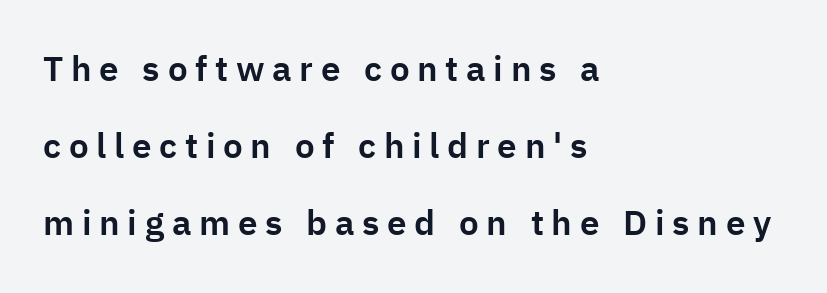
The image shows 35 px sans-serif type, upright; set left-aligned, loose line spacing (2.2x), unusually wide letter spacing (+0.22 em), not underlined; low stroke contrast and a medium x-height.
